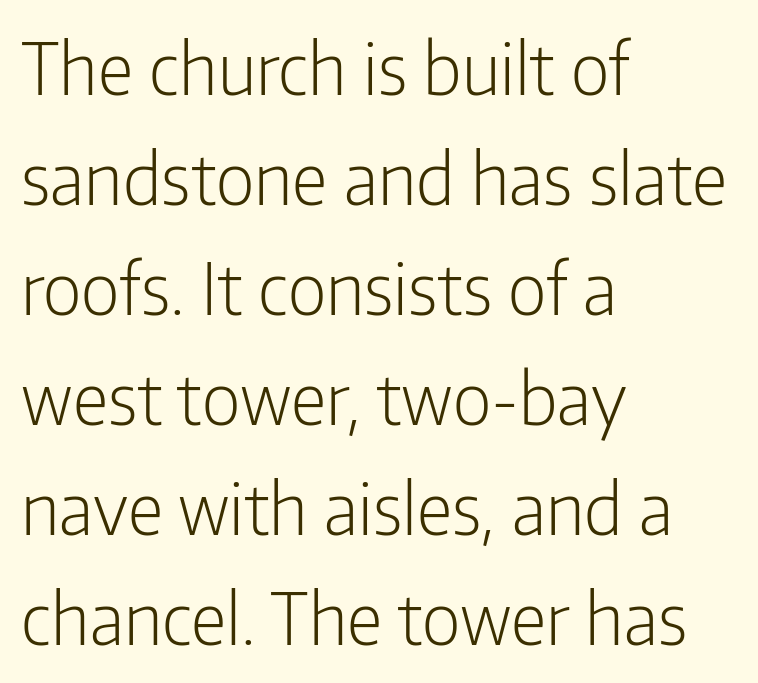
Notice how the stems are strictly vertical — no italics here. Is this a fixed-width face? No — the glyphs have proportional, varying widths. Reading down the block, your eye returns to a fixed left position each line. Words float on clear page, feet unadorned. The line-height multiplier appears to be the usual default. The gaps between neighbouring characters are ordinary and unremarkable.
